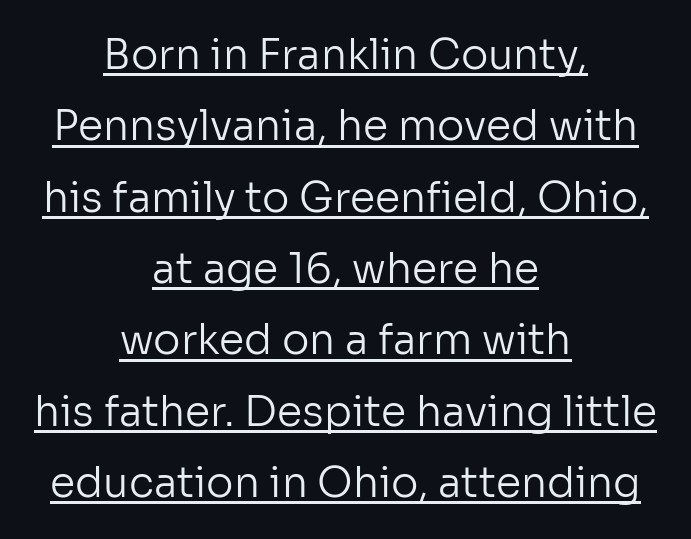
Q: Is the text bold? A: No.
Q: Is the text italic (slanted)? A: No, it is upright.
Q: Is the typeface a serif or a sans-serif typeface? A: Sans-serif.
Q: Is the text underlined? A: Yes.
Q: How is the paragraph aligned? A: Centered.
Q: Is the spacing between letters normal or unusually wide? A: Normal.
Q: Width (condensed, normal, or wide)? A: Normal.
Q: Stroke contrast? A: Low.
Q: x-height? A: Medium.
Q: Monospaced? A: No.
